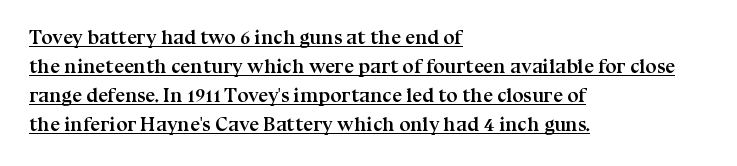
{"italic": "no", "bold": "yes", "underline": "yes", "align": "left", "line_spacing": "normal", "line_spacing_ratio": 1.45, "letter_spacing": "normal", "letter_spacing_em": 0.0, "glyph_px": 20}
